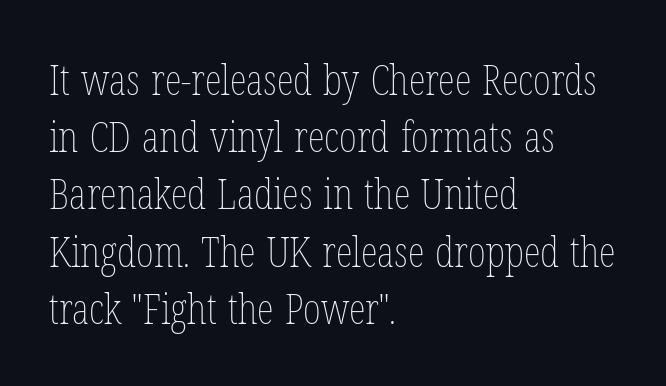
All the whitespace from short lines collects on the right. The face used here is proportionally spaced, like ordinary book or web type. A normal amount of white space separates one row of letters from the next. Observe the ordinary spacing: letters are neighbours, not strangers. Heaviness? Minimal to ordinary, like unemphasized prose. Plain, unruled lines of type.
